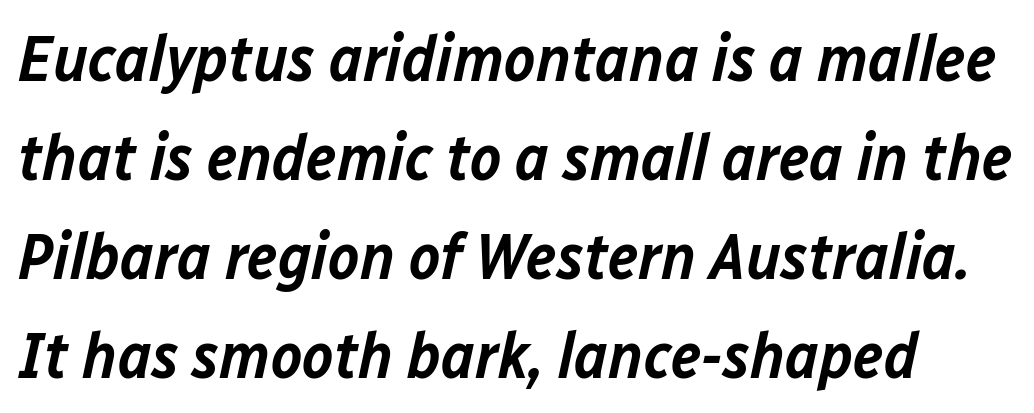
The image shows 66 px semibold type, italic (leaning right); set normal line spacing (1.5x), normal letter spacing, not underlined; low stroke contrast and a medium x-height.
